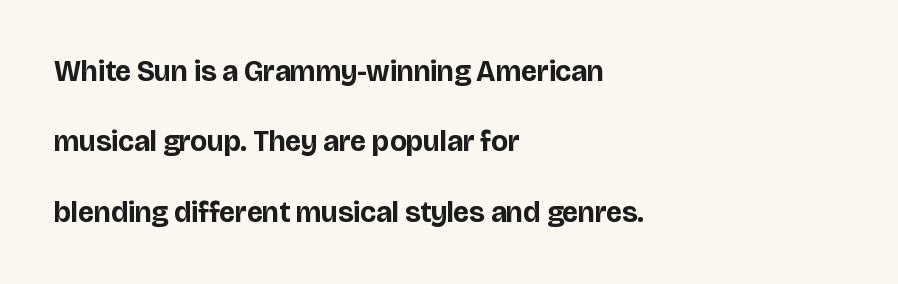
{"serif": "no", "italic": "no", "bold": "yes", "weight": "bold", "width": "normal", "stroke_contrast": "low", "x_height": "large", "monospaced": "no", "underline": "no", "align": "left", "line_spacing": "loose", "line_spacing_ratio": 2.43, "letter_spacing": "normal", "letter_spacing_em": 0.0, "glyph_px": 29}
